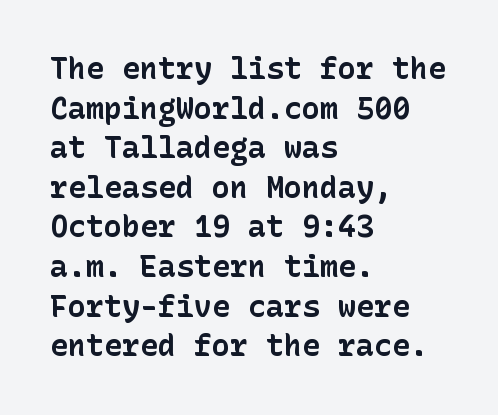
Leading: standard. This rendering uses left alignment, leaving the right contour irregular. The gaps between neighbouring characters are ordinary and unremarkable. No word sits above an underline. Font category for this specimen: sans-serif.
